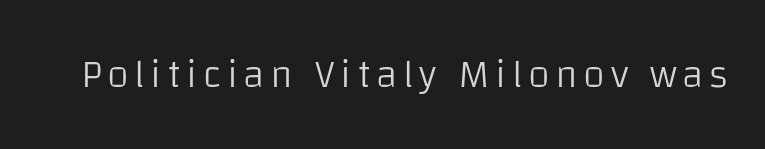
The image shows 40 px light sans-serif type, upright; set not underlined; low stroke contrast and a large x-height.
